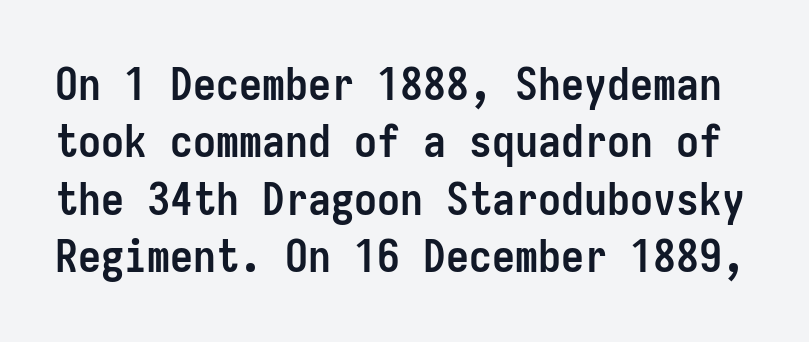
The image shows 46 px semibold, condensed sans-serif type, upright, monospaced; set normal line spacing (1.25x), normal letter spacing, not underlined; low stroke contrast and a medium x-height.
